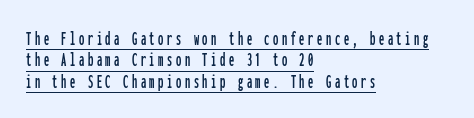
Q: Is the text italic (slanted)? A: No, it is upright.
Q: Is the text underlined? A: Yes.
Q: How is the paragraph aligned? A: Left-aligned.
Q: Is the spacing between lines tight, normal or loose? A: Tight.
